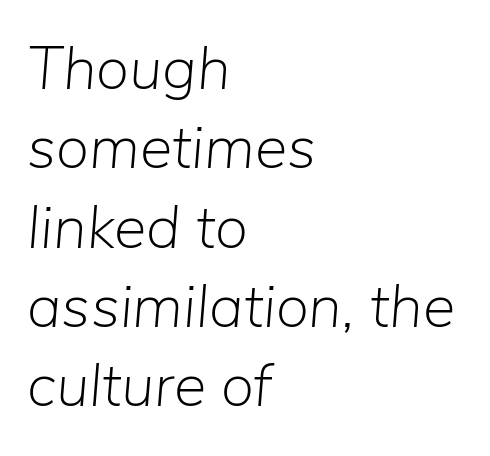
{"italic": "yes", "lean": "right", "slant_degrees": 5, "bold": "no", "weight": "light", "width": "normal", "stroke_contrast": "low", "x_height": "medium", "monospaced": "no", "underline": "no", "align": "left", "line_spacing": "normal", "line_spacing_ratio": 1.3, "letter_spacing": "normal", "letter_spacing_em": 0.0, "glyph_px": 61}
